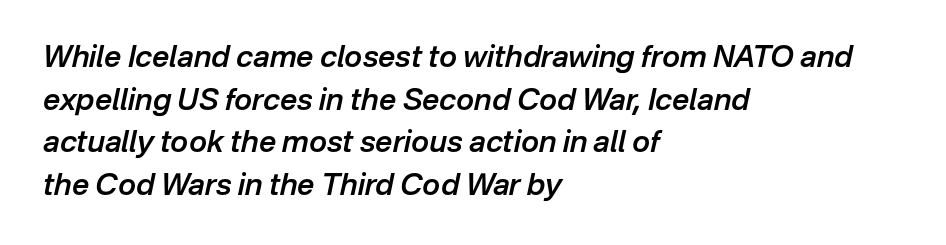
{"italic": "yes", "lean": "right", "slant_degrees": 12, "bold": "semi", "weight": "semibold", "width": "normal", "stroke_contrast": "low", "x_height": "medium", "monospaced": "no", "underline": "no", "align": "left", "line_spacing": "normal", "line_spacing_ratio": 1.42, "letter_spacing": "normal", "letter_spacing_em": 0.0, "glyph_px": 30}
